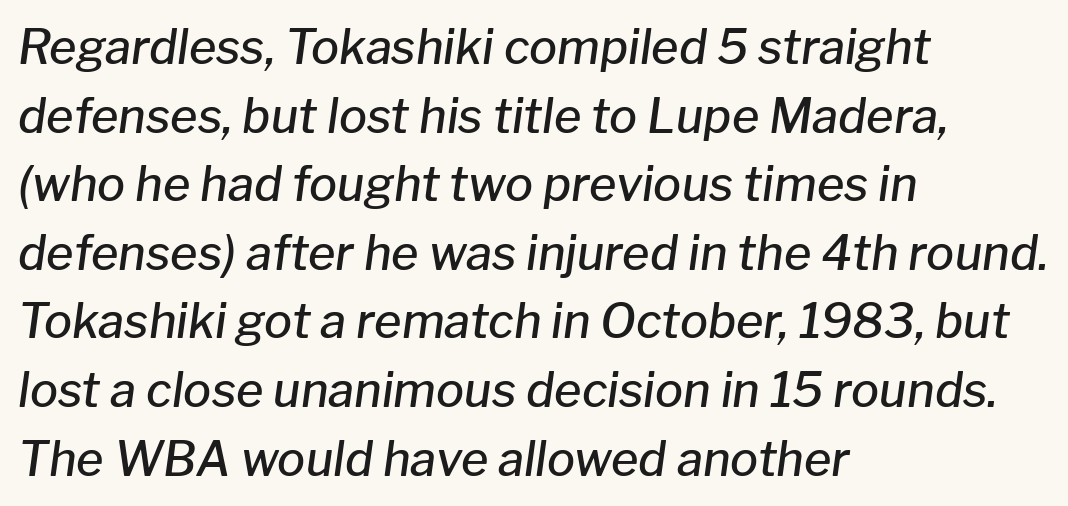
Q: Is the text bold? A: Semi-bold.
Q: Is the text italic (slanted)? A: Yes, it leans right by about 8 degrees.
Q: Is the text underlined? A: No.
Q: How is the paragraph aligned? A: Left-aligned.
Q: Is the spacing between letters normal or unusually wide? A: Normal.
Q: Is the spacing between lines tight, normal or loose? A: Normal.
Q: Width (condensed, normal, or wide)? A: Normal.
Q: Stroke contrast? A: Low.
Q: x-height? A: Medium.
Q: Monospaced? A: No.
